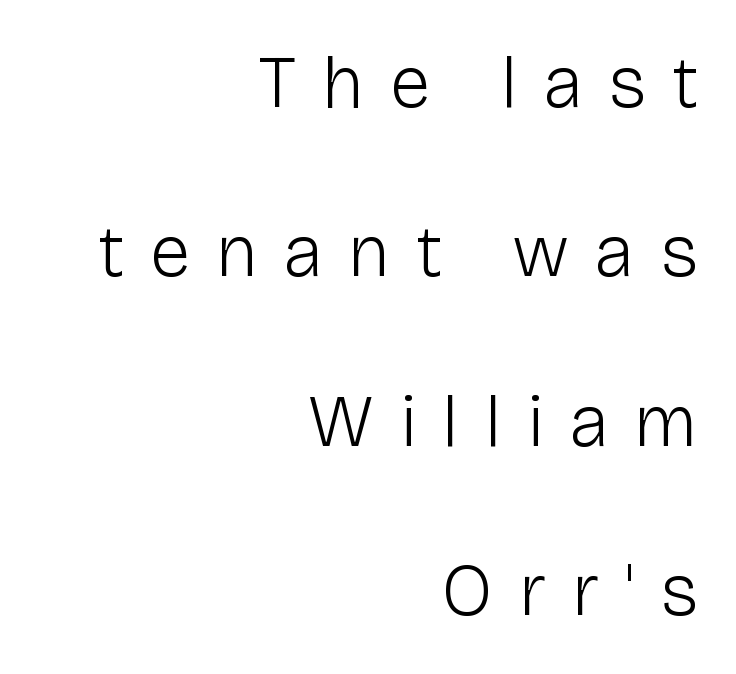
Q: Is the text bold? A: No.
Q: Is the text italic (slanted)? A: No, it is upright.
Q: Is the typeface a serif or a sans-serif typeface? A: Sans-serif.
Q: Is the text underlined? A: No.
Q: How is the paragraph aligned? A: Right-aligned.
Q: Is the spacing between letters normal or unusually wide? A: Unusually wide.
Q: Is the spacing between lines tight, normal or loose? A: Loose.
Q: Width (condensed, normal, or wide)? A: Normal.
Q: Stroke contrast? A: Low.
Q: x-height? A: Medium.
Q: Monospaced? A: No.
